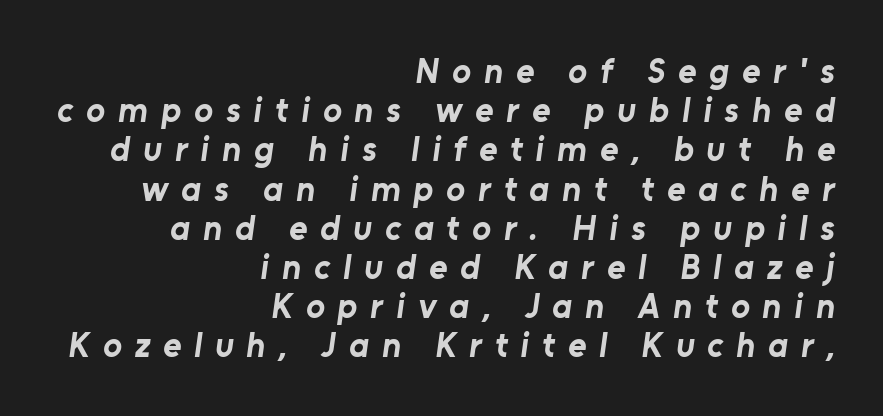
The image shows 35 px bold sans-serif type; set right-aligned, tight line spacing (1.12x), unusually wide letter spacing (+0.37 em), not underlined; low stroke contrast and a medium x-height.
